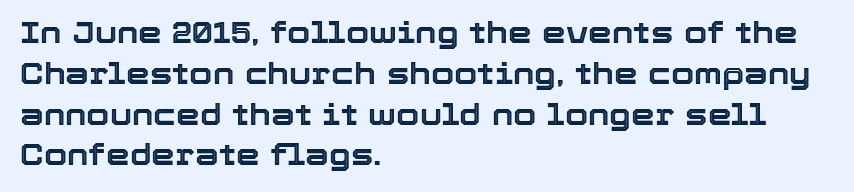
Q: Is the text italic (slanted)? A: No, it is upright.
Q: Is the text underlined? A: No.
Q: How is the paragraph aligned? A: Left-aligned.
Q: Is the spacing between letters normal or unusually wide? A: Normal.
Q: Is the spacing between lines tight, normal or loose? A: Normal.
Q: Width (condensed, normal, or wide)? A: Normal.
Q: x-height? A: Medium.
Q: Monospaced? A: No.
